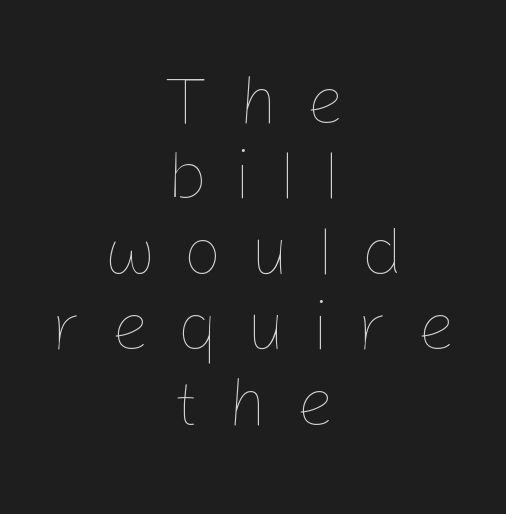
The image shows 68 px thin type, upright; set centered, tight line spacing (1.11x), unusually wide letter spacing (+0.41 em), not underlined; low stroke contrast and a medium x-height.
